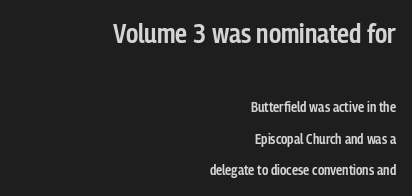
The image shows 27 px text type, upright; set right-aligned, loose line spacing (2.25x), normal letter spacing, not underlined; the first (top) block is 1.93x larger.
